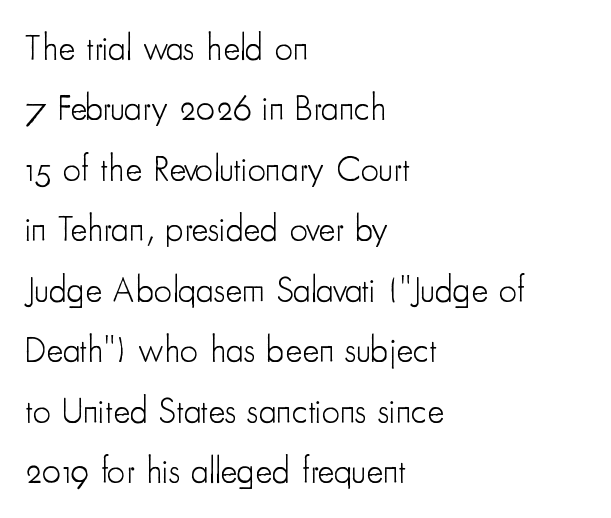
The image shows 36 px light, condensed sans-serif type, upright; set left-aligned, normal line spacing (1.68x), normal letter spacing, not underlined; low stroke contrast and a small x-height.
